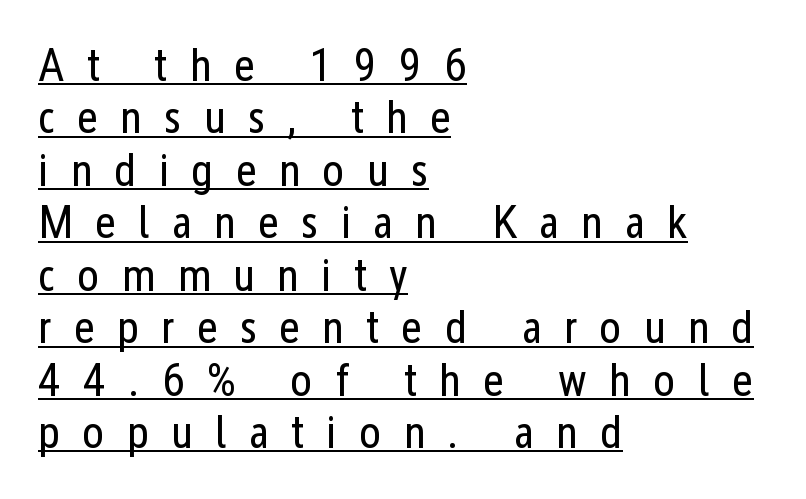
Q: Is the text bold? A: No.
Q: Is the text italic (slanted)? A: No, it is upright.
Q: Is the typeface a serif or a sans-serif typeface? A: Sans-serif.
Q: Is the text underlined? A: Yes.
Q: How is the paragraph aligned? A: Left-aligned.
Q: Is the spacing between letters normal or unusually wide? A: Unusually wide.
Q: Is the spacing between lines tight, normal or loose? A: Tight.
Q: Width (condensed, normal, or wide)? A: Condensed.
Q: Stroke contrast? A: Low.
Q: x-height? A: Medium.
Q: Monospaced? A: No.
